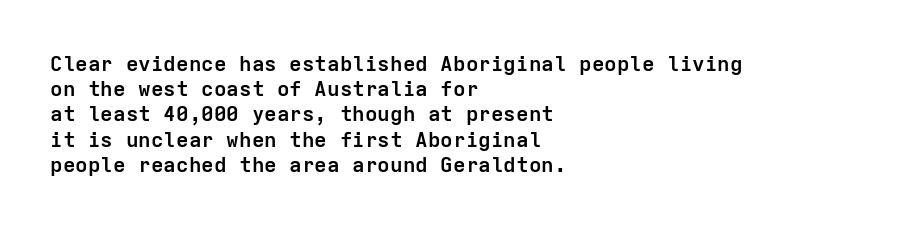
The image shows 21 px bold type, upright; set left-aligned, line spacing 1.2x, normal letter spacing, not underlined.
